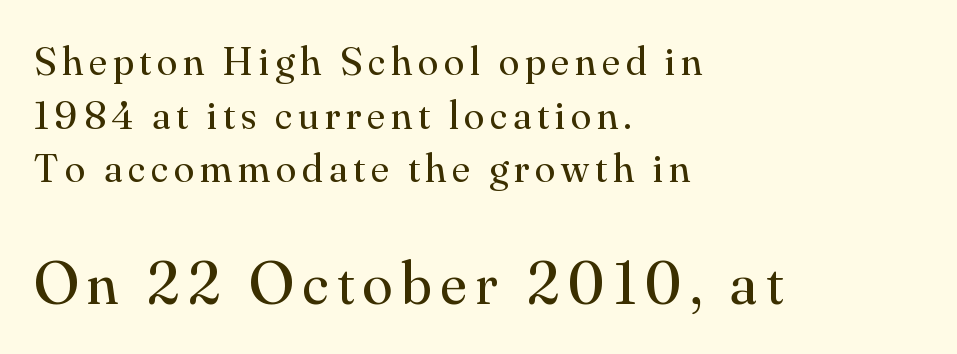
Yep, those are serifs on the letters. The letters look calm and open, with moderate or lighter stems. Character widths vary here, with narrow letters taking less room than wide ones. If you measured baseline to baseline, you'd find a middling distance. The axis of the letterforms is exactly vertical. Casual observation: everything's shoved over to the left.
